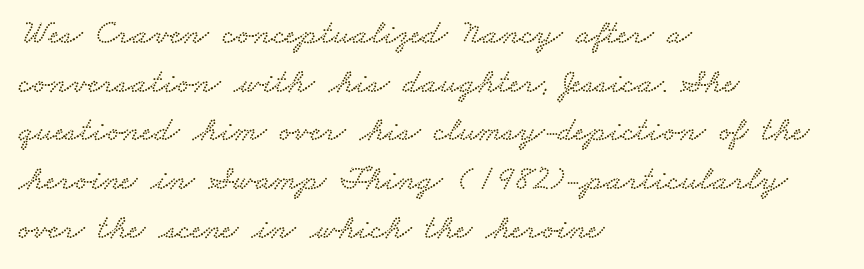
Line beginnings align vertically; line endings do not. Is this a fixed-width face? No — the glyphs have proportional, varying widths. Regarding leading, the lines here are spaced in the standard way. A bare baseline throughout the passage.
